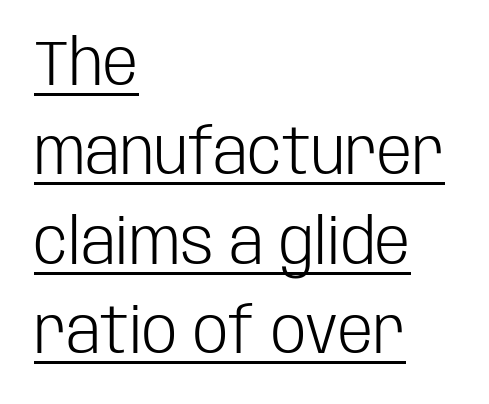
{"serif": "no", "italic": "no", "bold": "no", "weight": "light", "width": "condensed", "stroke_contrast": "low", "x_height": "large", "monospaced": "no", "underline": "yes", "align": "left", "line_spacing": "normal", "line_spacing_ratio": 1.42, "letter_spacing": "normal", "letter_spacing_em": 0.0, "glyph_px": 63}
